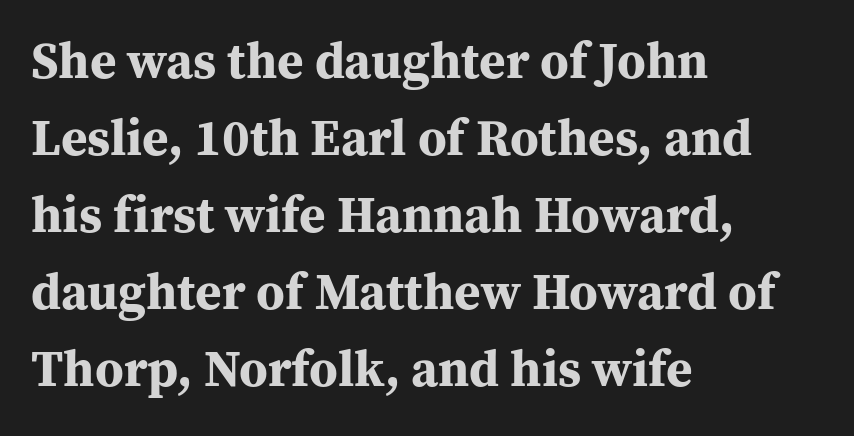
{"serif": "yes", "italic": "no", "bold": "yes", "weight": "bold", "width": "normal", "stroke_contrast": "medium", "x_height": "medium", "monospaced": "no", "underline": "no", "align": "left", "line_spacing": "normal", "line_spacing_ratio": 1.51, "letter_spacing": "normal", "letter_spacing_em": 0.0, "glyph_px": 51}
